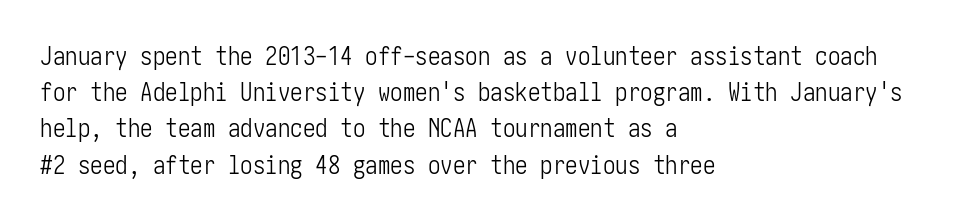
{"italic": "no", "bold": "no", "underline": "no", "align": "left", "line_spacing": "normal", "line_spacing_ratio": 1.45, "letter_spacing": "normal", "letter_spacing_em": 0.0, "glyph_px": 25}
